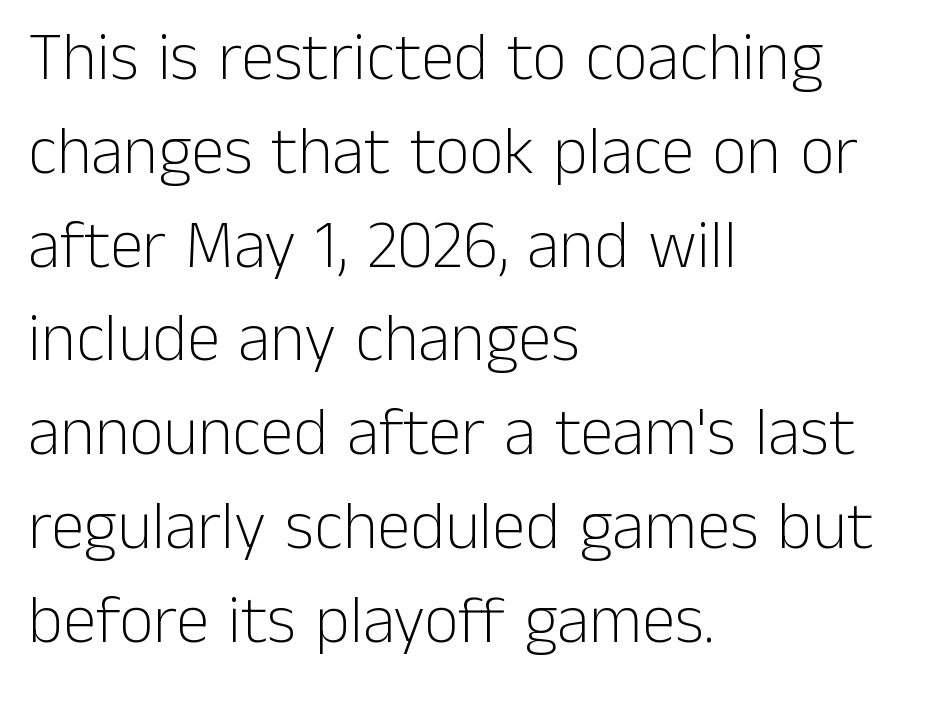
{"serif": "no", "italic": "no", "bold": "no", "weight": "light", "width": "normal", "stroke_contrast": "low", "x_height": "medium", "monospaced": "no", "underline": "no", "align": "left", "line_spacing": "normal", "line_spacing_ratio": 1.4, "letter_spacing": "normal", "letter_spacing_em": 0.0, "glyph_px": 67}
